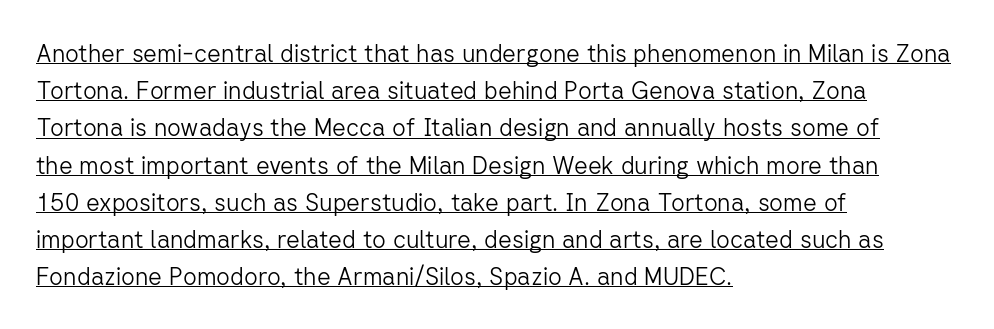
This is not heavy type; no bold has been used. How are the letters spaced? Ordinarily, with no added tracking. When letters stand straight like this, we call the style roman or upright. The lines are quadded left.
